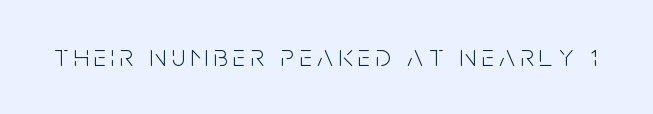
Spacing verdict: proportional, widths tailored to each character. A sans-serif font was chosen for this passage. Unlike italic type, these characters show no tilt at all. Quick note: underline off.
